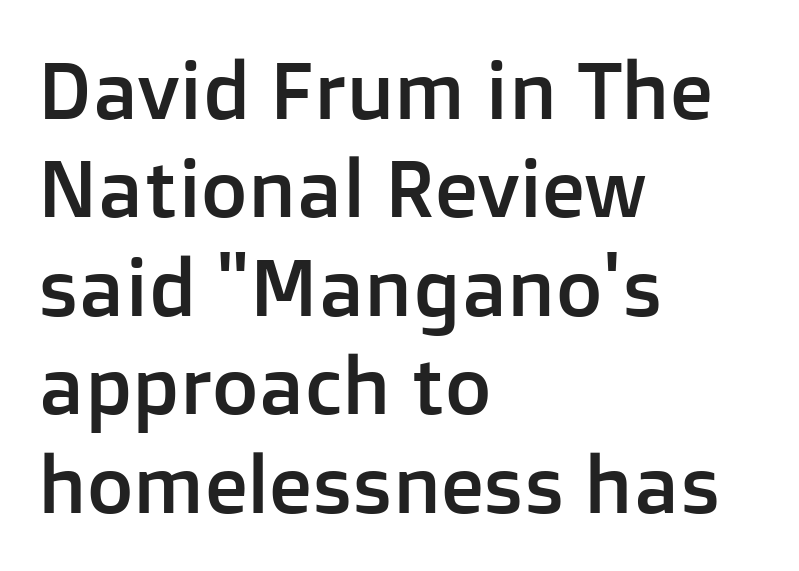
Q: Is the text italic (slanted)? A: No, it is upright.
Q: Is the typeface a serif or a sans-serif typeface? A: Sans-serif.
Q: Is the text underlined? A: No.
Q: How is the paragraph aligned? A: Left-aligned.
Q: Is the spacing between letters normal or unusually wide? A: Normal.
Q: Width (condensed, normal, or wide)? A: Normal.
Q: Stroke contrast? A: Low.
Q: x-height? A: Medium.
Q: Monospaced? A: No.
